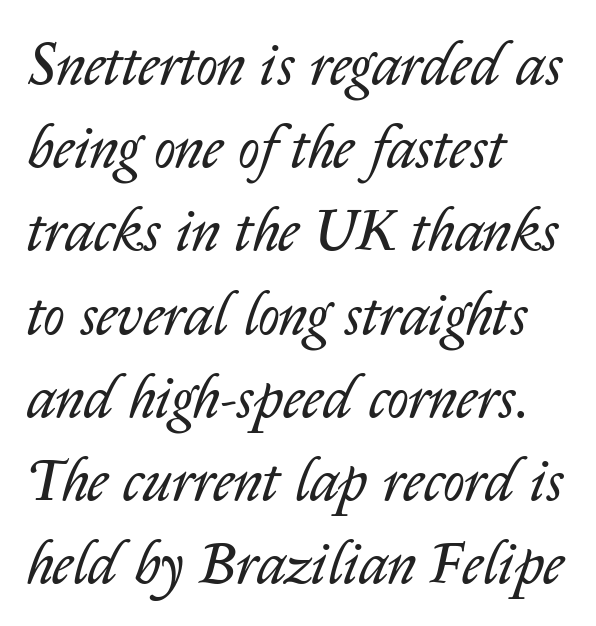
Check the space under the baseline: it is left empty. Note the varied advance widths — an 'i' is clearly narrower than an 'm'. Evenly set lines give the paragraph a standard silhouette. Compared with typical body copy, the letter spacing here is the same.
